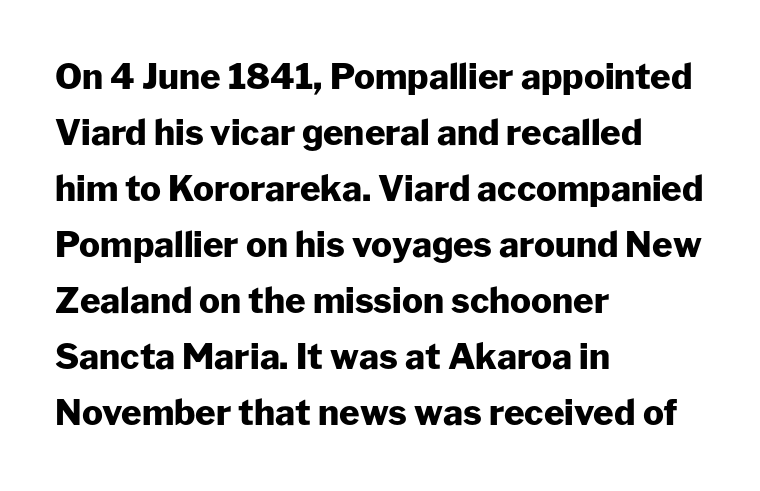
Q: Is the text bold? A: Yes.
Q: Is the text italic (slanted)? A: No, it is upright.
Q: Is the typeface a serif or a sans-serif typeface? A: Sans-serif.
Q: Is the text underlined? A: No.
Q: How is the paragraph aligned? A: Left-aligned.
Q: Is the spacing between letters normal or unusually wide? A: Normal.
Q: Is the spacing between lines tight, normal or loose? A: Normal.
Q: Width (condensed, normal, or wide)? A: Normal.
Q: Stroke contrast? A: Low.
Q: x-height? A: Medium.
Q: Monospaced? A: No.
